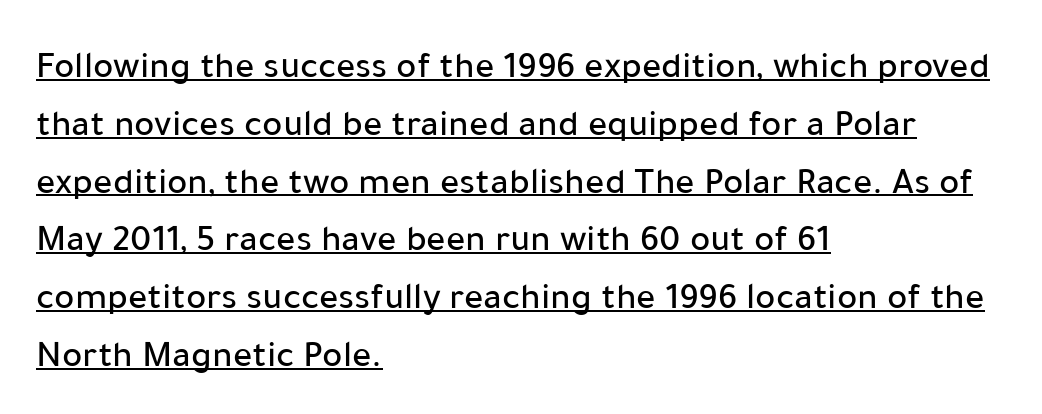
Q: Is the text italic (slanted)? A: No, it is upright.
Q: Is the typeface a serif or a sans-serif typeface? A: Sans-serif.
Q: Is the text underlined? A: Yes.
Q: How is the paragraph aligned? A: Left-aligned.
Q: Is the spacing between letters normal or unusually wide? A: Normal.
Q: Is the spacing between lines tight, normal or loose? A: Normal.
Q: Width (condensed, normal, or wide)? A: Normal.
Q: Stroke contrast? A: Low.
Q: x-height? A: Medium.
Q: Monospaced? A: No.
